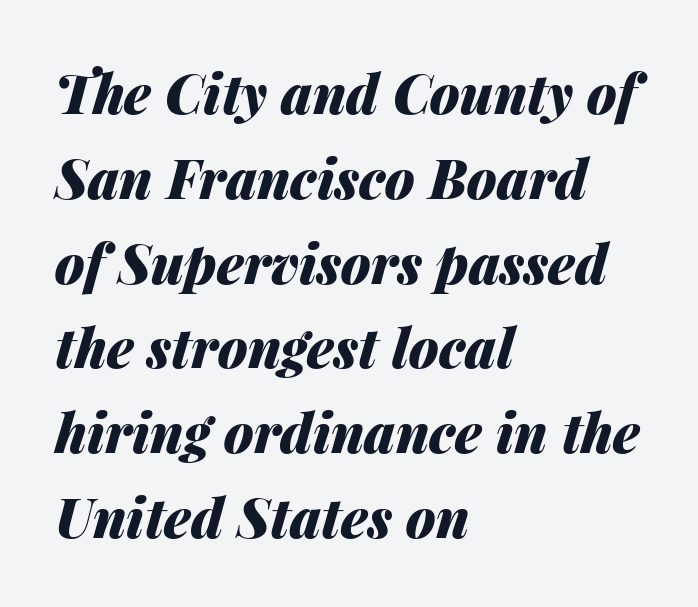
{"italic": "yes", "lean": "right", "slant_degrees": 14, "bold": "yes", "weight": "heavy", "width": "normal", "stroke_contrast": "medium", "x_height": "medium", "monospaced": "no", "underline": "no", "align": "left", "line_spacing": "normal", "line_spacing_ratio": 1.57, "letter_spacing": "normal", "letter_spacing_em": 0.0, "glyph_px": 54}
